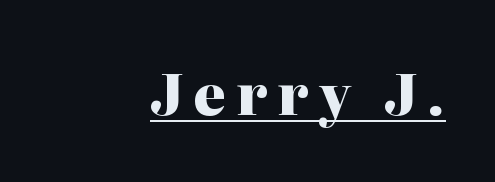
The image shows 55 px heavy serif type, upright; set right-aligned, underlined; high stroke contrast and a medium x-height.
